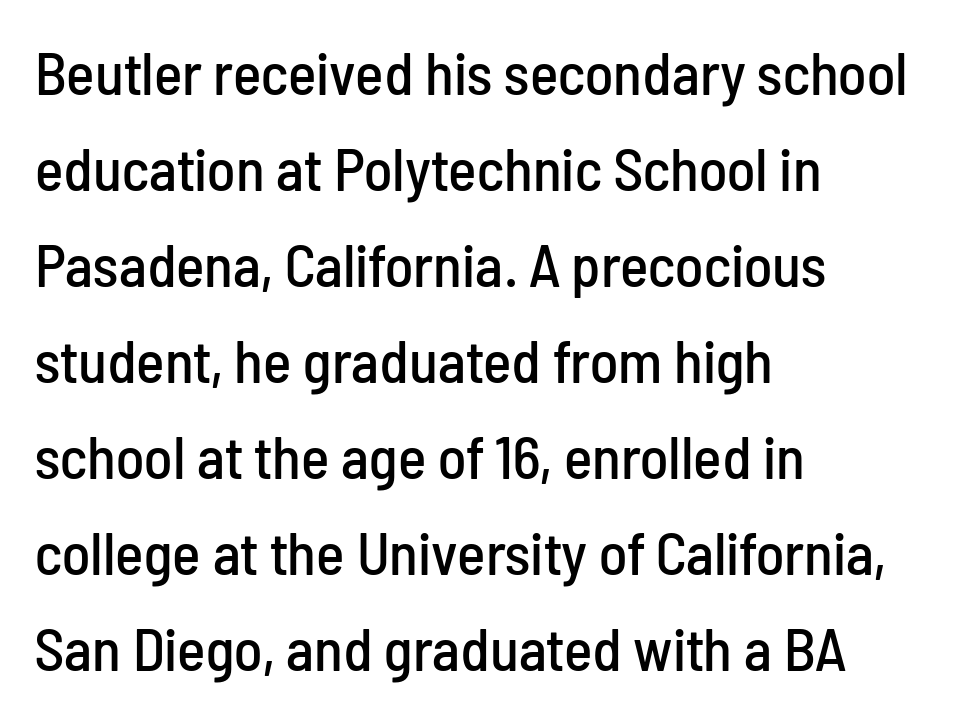
The image shows 60 px condensed sans-serif type, upright; set left-aligned, normal line spacing (1.6x), normal letter spacing, not underlined; low stroke contrast and a medium x-height.
